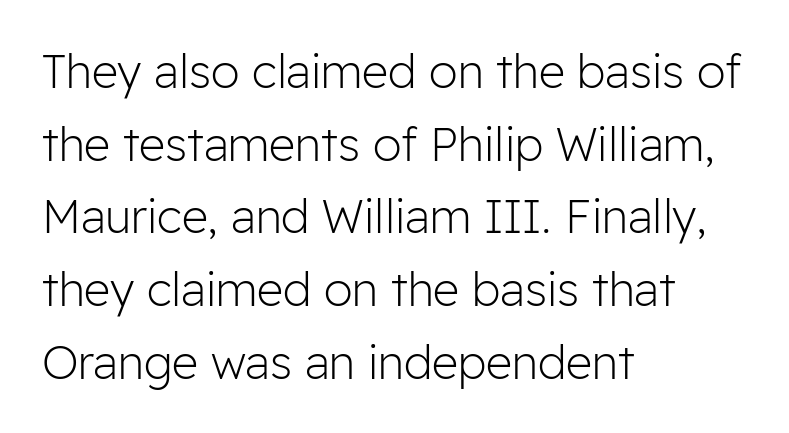
The image shows 46 px light sans-serif type, upright; set left-aligned, normal line spacing (1.58x), normal letter spacing, not underlined; low stroke contrast and a medium x-height.
